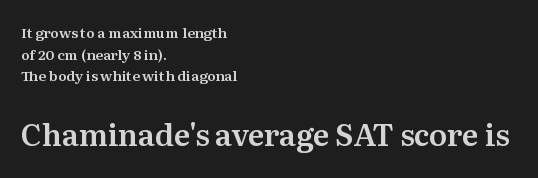
Q: Is the text italic (slanted)? A: No, it is upright.
Q: Is the typeface a serif or a sans-serif typeface? A: Serif.
Q: Is the text underlined? A: No.
Q: How is the paragraph aligned? A: Left-aligned.
Q: Is the spacing between letters normal or unusually wide? A: Normal.
Q: Is the spacing between lines tight, normal or loose? A: Normal.
Q: Which block of text is set in a larger size, the first (top) or the second (bottom)? A: The second (bottom) one.
Q: Width (condensed, normal, or wide)? A: Normal.
Q: Stroke contrast? A: Medium.
Q: x-height? A: Medium.
Q: Monospaced? A: No.
